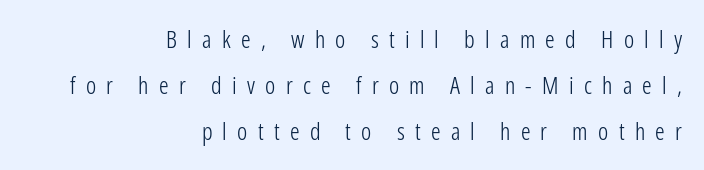
The axis of the letterforms is exactly vertical. Is the block centered? No — it sits flush against the right margin. The typeface has the unassuming heft of standard copy or less. Bare-footed words on every line. Horizontal bands of white between lines are thick stripes. Display-style spreading of the glyphs; the letterfit is very open.
